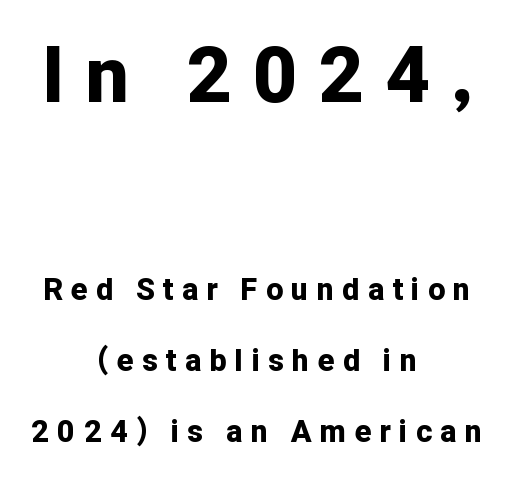
{"serif": "no", "italic": "no", "bold": "yes", "weight": "bold", "width": "normal", "stroke_contrast": "low", "x_height": "medium", "monospaced": "no", "underline": "no", "align": "center", "line_spacing": "loose", "line_spacing_ratio": 2.38, "letter_spacing": "wide", "letter_spacing_em": 0.29, "larger_block": "first", "size_ratio": 2.53, "glyph_px": 76}
